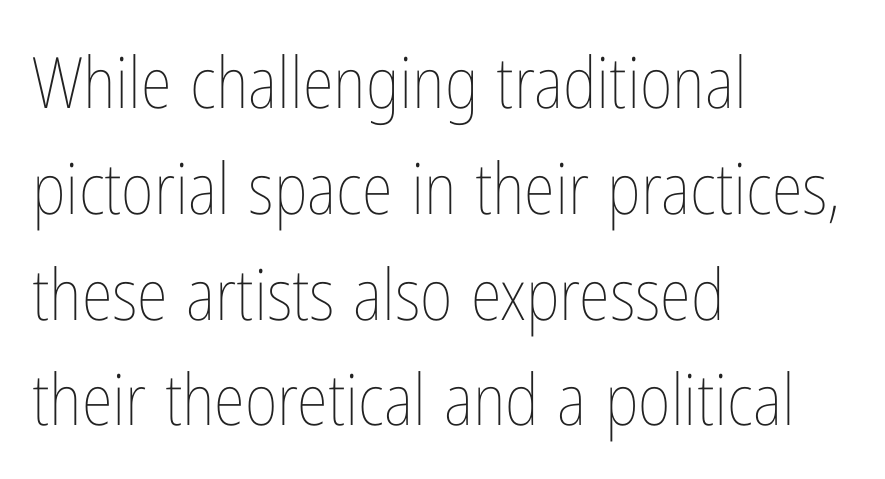
The image shows 71 px thin, condensed type, upright; set left-aligned, normal line spacing (1.49x), normal letter spacing, not underlined; low stroke contrast and a medium x-height.
